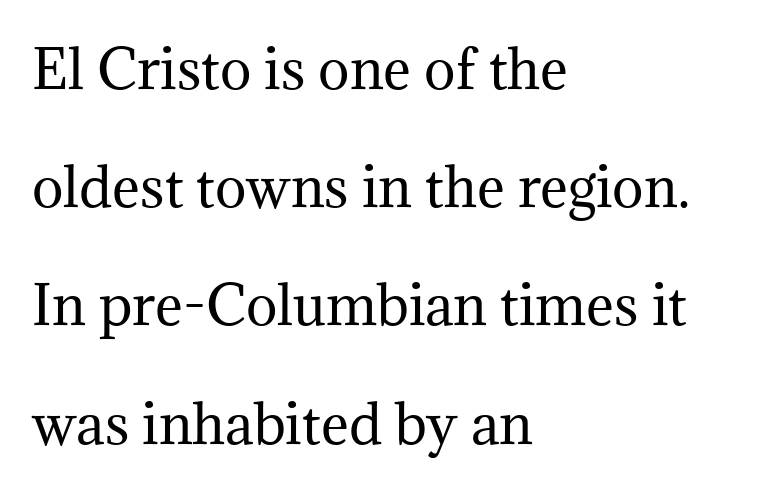
Q: Is the text bold? A: No.
Q: Is the text italic (slanted)? A: No, it is upright.
Q: Is the typeface a serif or a sans-serif typeface? A: Serif.
Q: Is the text underlined? A: No.
Q: How is the paragraph aligned? A: Left-aligned.
Q: Is the spacing between letters normal or unusually wide? A: Normal.
Q: Is the spacing between lines tight, normal or loose? A: Loose.
Q: Width (condensed, normal, or wide)? A: Normal.
Q: Stroke contrast? A: Medium.
Q: x-height? A: Medium.
Q: Monospaced? A: No.
